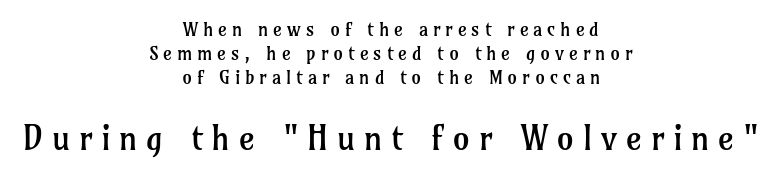
Q: Is the text bold? A: No.
Q: Is the text italic (slanted)? A: No, it is upright.
Q: Is the typeface a serif or a sans-serif typeface? A: Serif.
Q: Is the text underlined? A: No.
Q: How is the paragraph aligned? A: Centered.
Q: Is the spacing between letters normal or unusually wide? A: Unusually wide.
Q: Is the spacing between lines tight, normal or loose? A: Normal.
Q: Which block of text is set in a larger size, the first (top) or the second (bottom)? A: The second (bottom) one.
Q: Width (condensed, normal, or wide)? A: Normal.
Q: Stroke contrast? A: Low.
Q: x-height? A: Medium.
Q: Monospaced? A: No.
